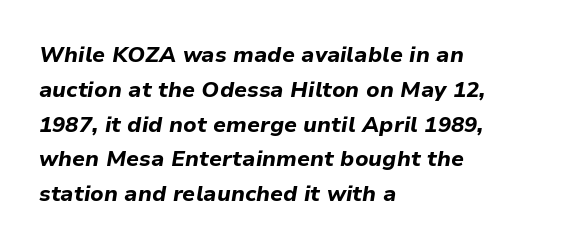
The letters sit at their default tracking, neither squeezed nor spread. The rendering uses a bold face; every stroke is thick and dark. Vertically, the passage feels balanced, rows spaced as you'd expect. Honestly, there is no underline to notice here at all. The font's italic variant was chosen for this text. The text block is weighted toward the left margin, trailing off unevenly rightward.
